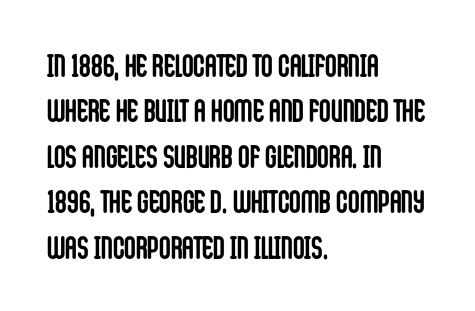
Grotesque or geometric, the face here clearly has no serifs. This sample has the flowing, uneven cadence of proportional lettering. The line-height multiplier appears to be the usual default. In terms of posture, this sample is upright. The lines in this sample share a left origin and differ only in where they stop.
